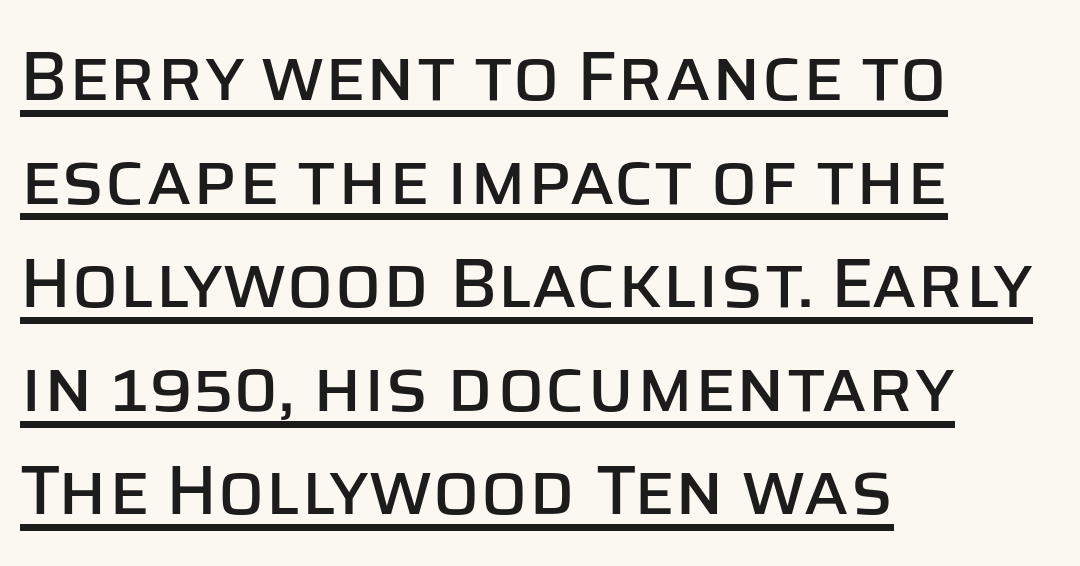
Q: Is the text italic (slanted)? A: No, it is upright.
Q: Is the typeface a serif or a sans-serif typeface? A: Sans-serif.
Q: Is the text underlined? A: Yes.
Q: How is the paragraph aligned? A: Left-aligned.
Q: Is the spacing between letters normal or unusually wide? A: Normal.
Q: Is the spacing between lines tight, normal or loose? A: Normal.
Q: Width (condensed, normal, or wide)? A: Normal.
Q: Stroke contrast? A: Low.
Q: x-height? A: Large.
Q: Monospaced? A: No.
